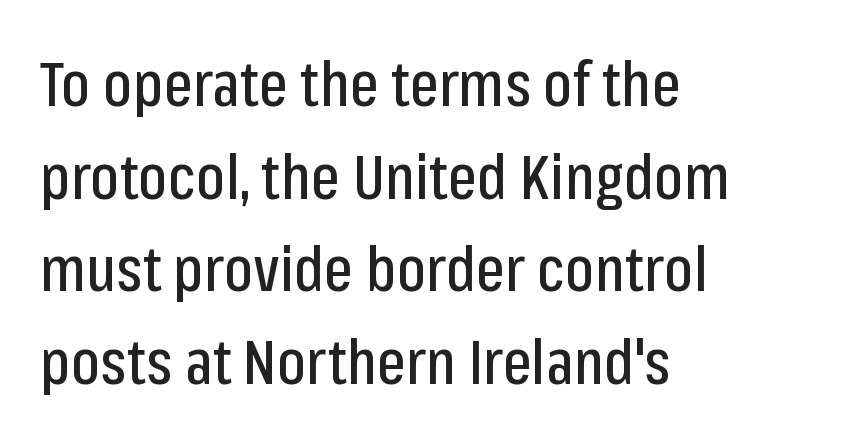
{"serif": "no", "italic": "no", "width": "condensed", "stroke_contrast": "low", "x_height": "medium", "monospaced": "no", "underline": "no", "align": "left", "line_spacing": "normal", "line_spacing_ratio": 1.52, "letter_spacing": "normal", "letter_spacing_em": 0.0, "glyph_px": 61}
